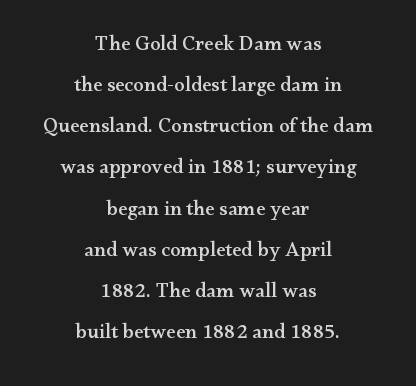
Is the letter spacing exaggerated? No — it looks like the ordinary default. If you folded the block vertically in half, each line would mirror itself in length. The specimen omits any rule beneath the text block's lines. Ascenders rise straight up at ninety degrees. The lines are spread far apart with generous leading.
